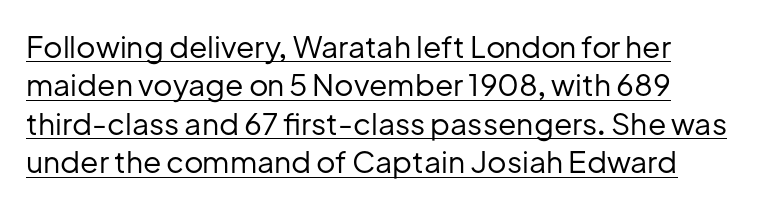
Q: Is the text bold? A: No.
Q: Is the text italic (slanted)? A: No, it is upright.
Q: Is the typeface a serif or a sans-serif typeface? A: Sans-serif.
Q: Is the text underlined? A: Yes.
Q: Is the spacing between letters normal or unusually wide? A: Normal.
Q: Is the spacing between lines tight, normal or loose? A: Normal.
Q: Width (condensed, normal, or wide)? A: Normal.
Q: Stroke contrast? A: Low.
Q: x-height? A: Medium.
Q: Monospaced? A: No.
